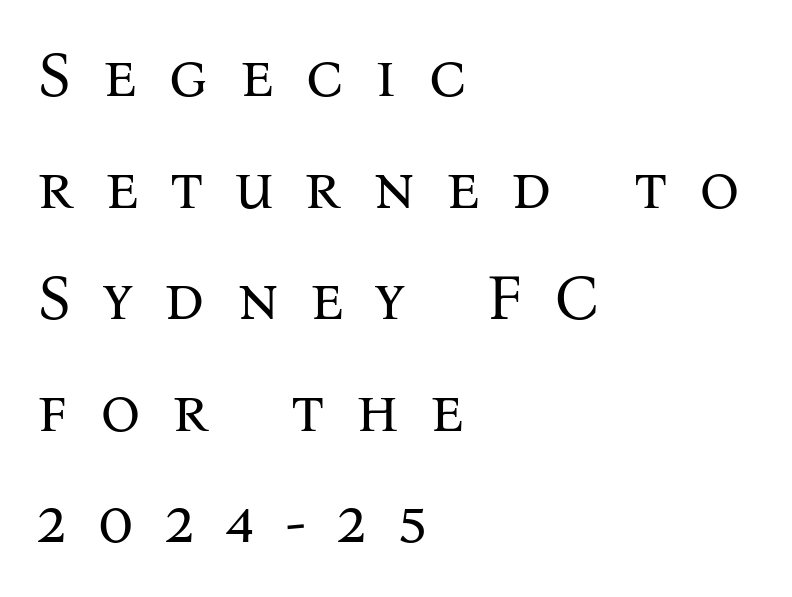
The area under the type is left untouched. This sample uses an upright cut, with every glyph sitting square on the baseline. Classification — serif. Compared with a typical body face, this is equally light or lighter still.
